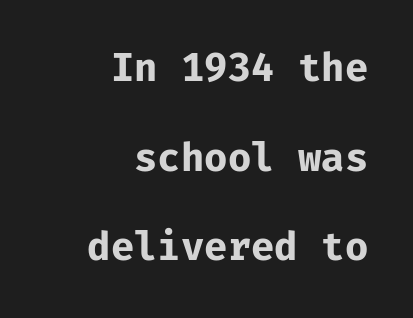
{"serif": "no", "italic": "no", "bold": "yes", "weight": "bold", "width": "normal", "stroke_contrast": "low", "x_height": "medium", "monospaced": "yes", "underline": "no", "align": "right", "line_spacing": "loose", "line_spacing_ratio": 2.36, "letter_spacing": "normal", "letter_spacing_em": 0.0, "glyph_px": 38}
